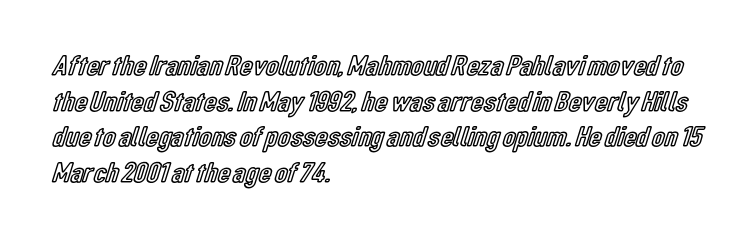
The image shows 29 px condensed type; set left-aligned, line spacing 1.23x, normal letter spacing, not underlined; a medium x-height.
